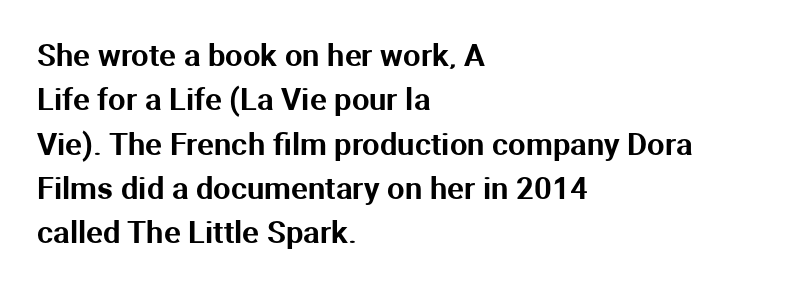
Q: Is the text italic (slanted)? A: No, it is upright.
Q: Is the typeface a serif or a sans-serif typeface? A: Sans-serif.
Q: Is the text underlined? A: No.
Q: How is the paragraph aligned? A: Left-aligned.
Q: Is the spacing between letters normal or unusually wide? A: Normal.
Q: Is the spacing between lines tight, normal or loose? A: Normal.
Q: Width (condensed, normal, or wide)? A: Normal.
Q: Stroke contrast? A: Medium.
Q: x-height? A: Medium.
Q: Monospaced? A: No.
